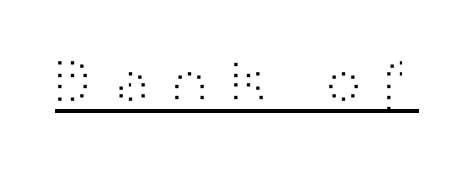
Decoration check: the copy is underlined. A typesetter would label this face a sans. A typesetter would call this proportional, since set widths differ per character. You could only call the tracking loose — the letters float apart. Stroke thickness stays within the range of a standard reading face or lighter.
